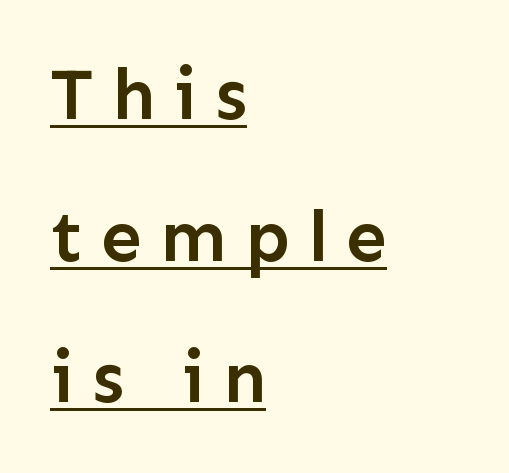
{"serif": "no", "italic": "no", "bold": "semi", "weight": "semibold", "width": "normal", "stroke_contrast": "low", "x_height": "medium", "monospaced": "no", "underline": "yes", "align": "left", "line_spacing": "loose", "line_spacing_ratio": 1.94, "letter_spacing": "wide", "letter_spacing_em": 0.25, "glyph_px": 73}
